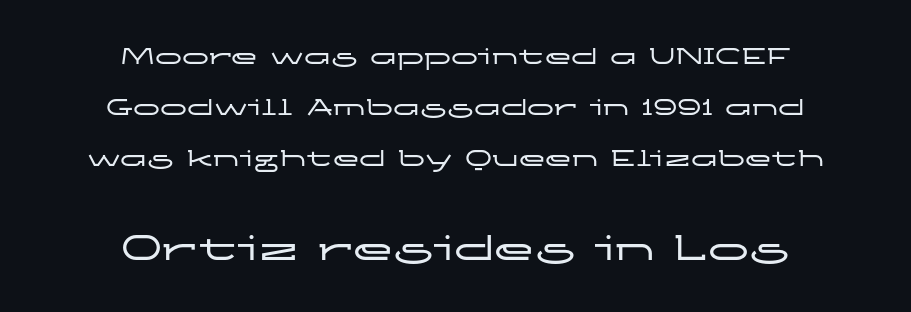
{"serif": "no", "italic": "no", "width": "wide", "stroke_contrast": "low", "x_height": "medium", "monospaced": "no", "underline": "no", "align": "center", "line_spacing_ratio": 1.88, "letter_spacing": "normal", "letter_spacing_em": 0.0, "larger_block": "second", "size_ratio": 1.52, "glyph_px": 41}
